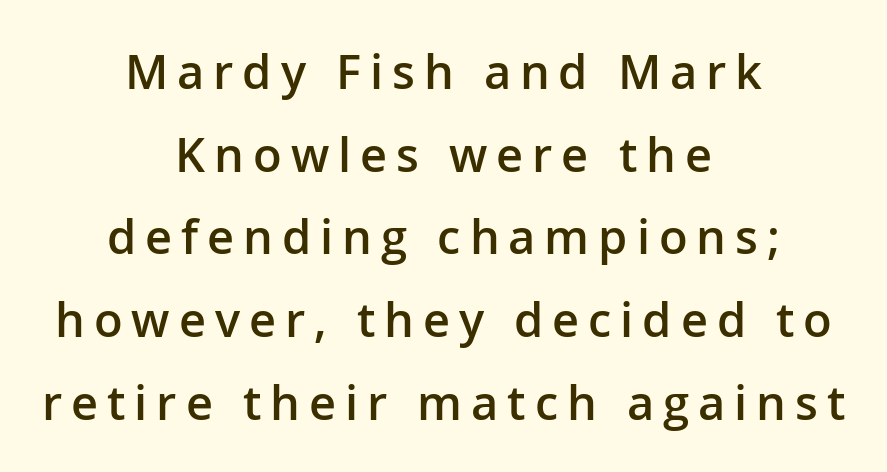
The image shows 47 px semibold sans-serif type, upright; set centered, line spacing 1.76x, not underlined; low stroke contrast and a medium x-height.
